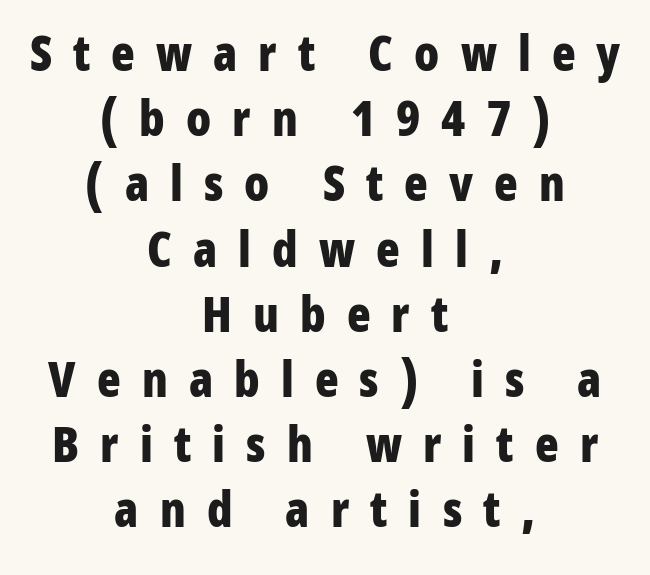
Q: Is the text bold? A: Yes.
Q: Is the text italic (slanted)? A: No, it is upright.
Q: Is the typeface a serif or a sans-serif typeface? A: Sans-serif.
Q: Is the text underlined? A: No.
Q: How is the paragraph aligned? A: Centered.
Q: Is the spacing between letters normal or unusually wide? A: Unusually wide.
Q: Is the spacing between lines tight, normal or loose? A: Normal.
Q: Width (condensed, normal, or wide)? A: Condensed.
Q: Stroke contrast? A: Low.
Q: x-height? A: Medium.
Q: Monospaced? A: No.
